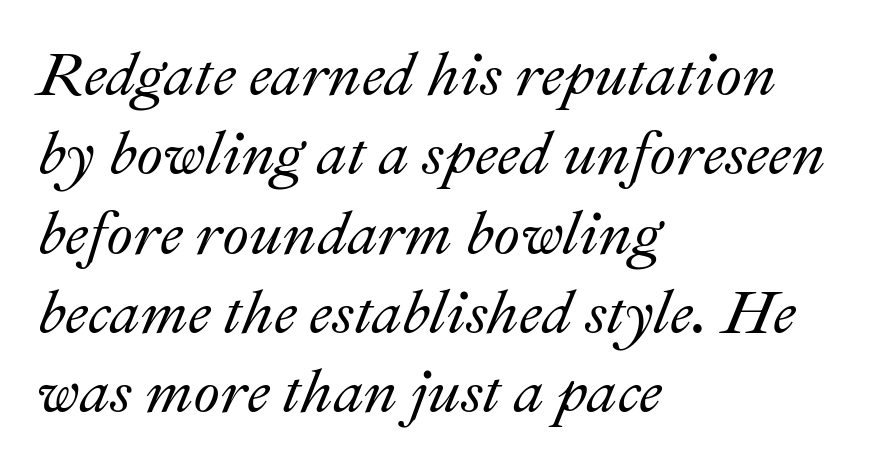
{"italic": "yes", "lean": "right", "slant_degrees": 22, "width": "normal", "stroke_contrast": "medium", "x_height": "small", "monospaced": "no", "underline": "no", "align": "left", "line_spacing": "normal", "line_spacing_ratio": 1.3, "letter_spacing": "normal", "letter_spacing_em": 0.0, "glyph_px": 61}
